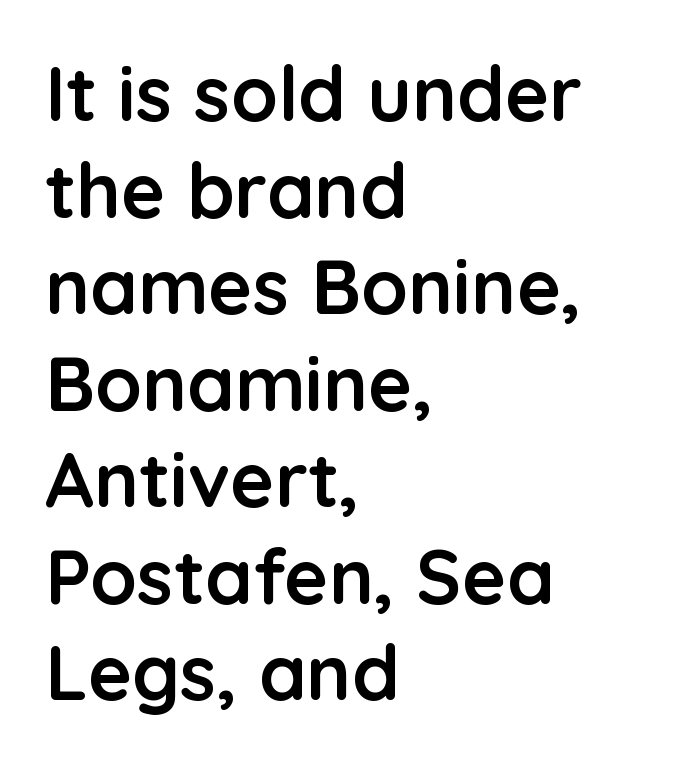
Q: Is the text bold? A: Yes.
Q: Is the text italic (slanted)? A: No, it is upright.
Q: Is the typeface a serif or a sans-serif typeface? A: Sans-serif.
Q: Is the text underlined? A: No.
Q: How is the paragraph aligned? A: Left-aligned.
Q: Is the spacing between letters normal or unusually wide? A: Normal.
Q: Is the spacing between lines tight, normal or loose? A: Normal.
Q: Width (condensed, normal, or wide)? A: Normal.
Q: Stroke contrast? A: Low.
Q: x-height? A: Medium.
Q: Monospaced? A: No.
